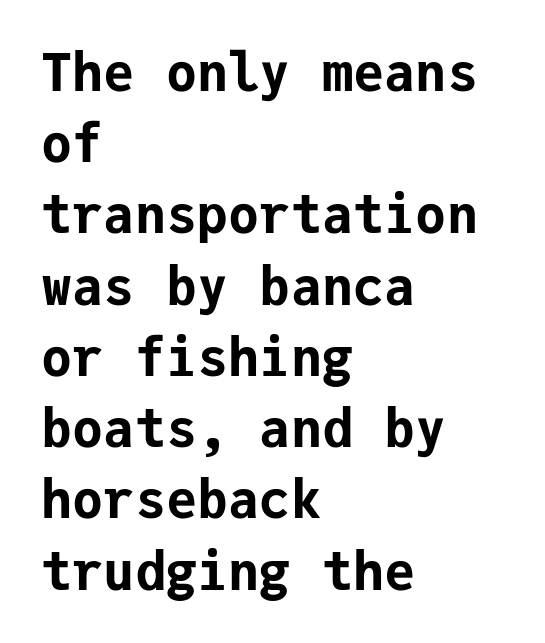
{"serif": "no", "italic": "no", "bold": "yes", "weight": "bold", "width": "normal", "stroke_contrast": "low", "x_height": "medium", "monospaced": "yes", "underline": "no", "align": "left", "line_spacing": "normal", "line_spacing_ratio": 1.37, "letter_spacing": "normal", "letter_spacing_em": 0.0, "glyph_px": 52}
